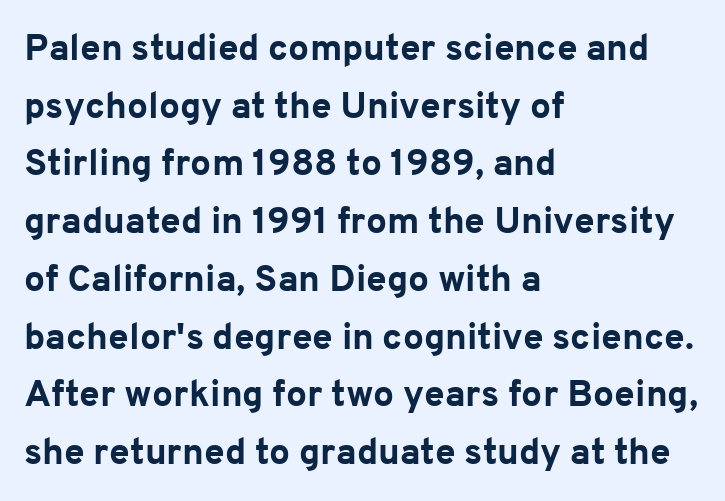
Horizontal alignment here is leftward, the default for most running prose. Posture: vertical. These lines are composed in type without serifs. A normal amount of white space separates one row of letters from the next. The tracking reads as untouched default to a designer's eye. Anything drawn beneath the words? Only blank space.
